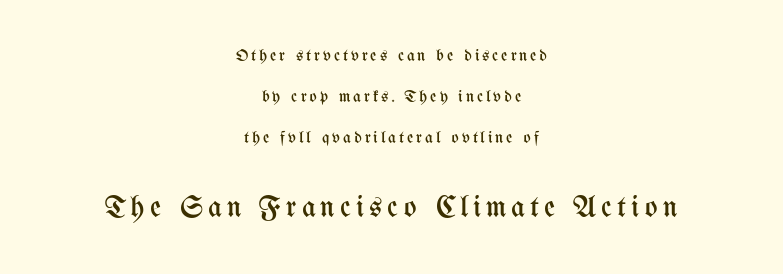
{"italic": "no", "bold": "no", "weight": "regular", "width": "condensed", "stroke_contrast": "medium", "x_height": "medium", "monospaced": "no", "underline": "no", "align": "center", "line_spacing": "loose", "line_spacing_ratio": 2.42, "larger_block": "second", "size_ratio": 1.76, "glyph_px": 30}
